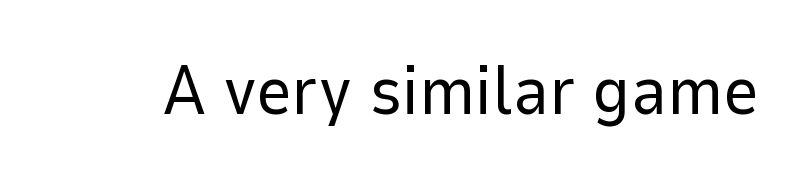
Q: Is the text bold? A: No.
Q: Is the text italic (slanted)? A: No, it is upright.
Q: Is the typeface a serif or a sans-serif typeface? A: Sans-serif.
Q: Is the text underlined? A: No.
Q: Is the spacing between letters normal or unusually wide? A: Normal.
Q: Width (condensed, normal, or wide)? A: Normal.
Q: Stroke contrast? A: Low.
Q: x-height? A: Medium.
Q: Monospaced? A: No.
